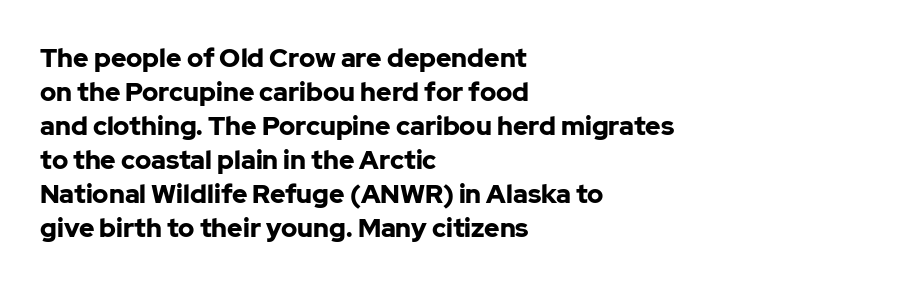
Typeset ragged right — the left edge is the straight one. Words float on clear page, feet unadorned. Vertically, the passage feels balanced, rows spaced as you'd expect. This sample uses plain, unmodified letter spacing. Summary of weight: heavy, a full bold. Characters remain perfectly vertical along every line.
